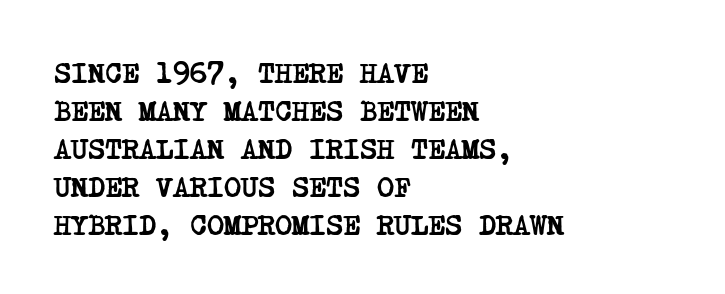
Q: Is the text bold? A: Yes.
Q: Is the typeface a serif or a sans-serif typeface? A: Serif.
Q: Is the text underlined? A: No.
Q: How is the paragraph aligned? A: Left-aligned.
Q: Is the spacing between letters normal or unusually wide? A: Normal.
Q: Is the spacing between lines tight, normal or loose? A: Normal.
Q: Width (condensed, normal, or wide)? A: Condensed.
Q: Stroke contrast? A: Low.
Q: x-height? A: Large.
